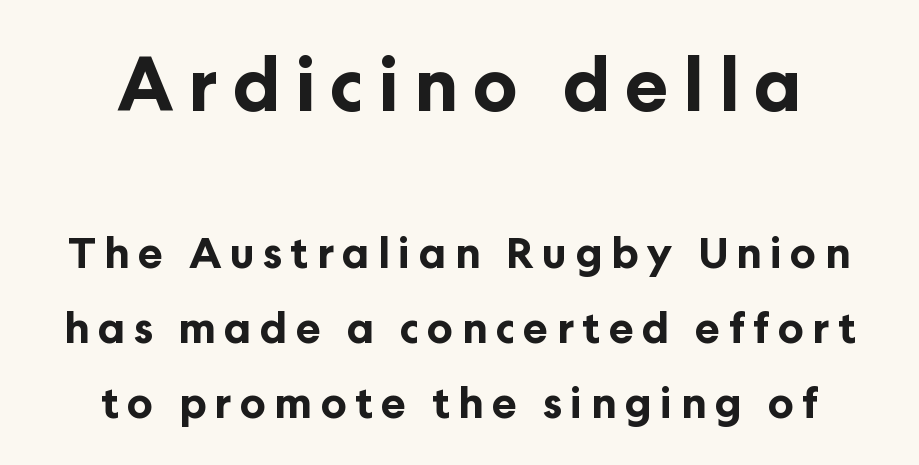
This sample uses a sans-serif face. The face used here has the dense, thick strokes of a bold. The emphasis by scale lands on block number one, above. If you folded the block vertically in half, each line would mirror itself in length. These lines were composed using upright roman letters.
